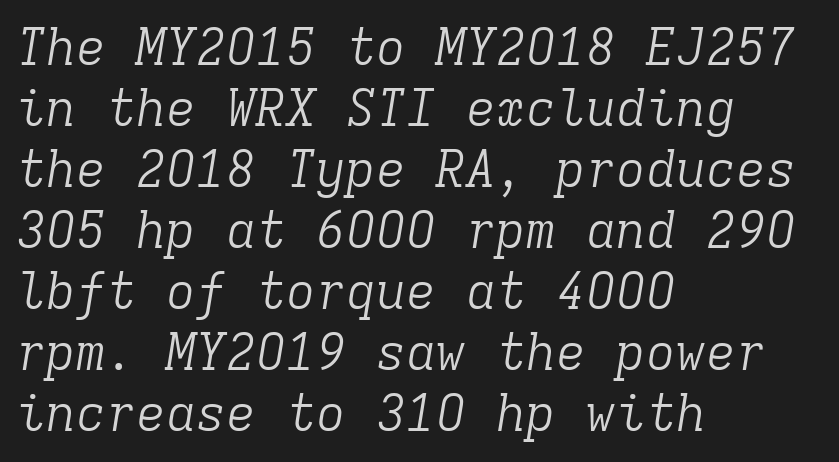
There is no visible air inserted between adjacent glyphs. Underline: absent. The face used here is monospaced, like something from a code editor. Is this a sans? No — the strokes have serifs. Is this a heavy cut? Hardly; it is regular or lighter.
